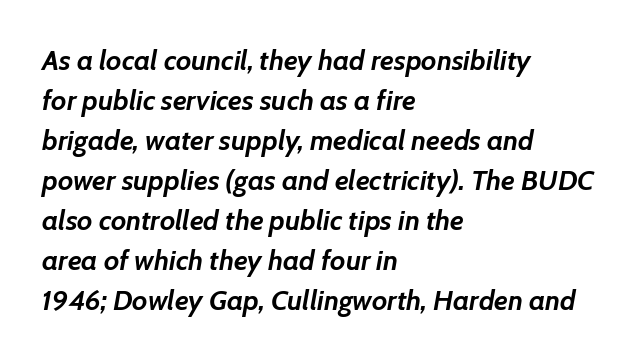
The image shows 28 px semibold type, italic (leaning right); set left-aligned, normal line spacing (1.43x), normal letter spacing, not underlined; low stroke contrast and a medium x-height.
